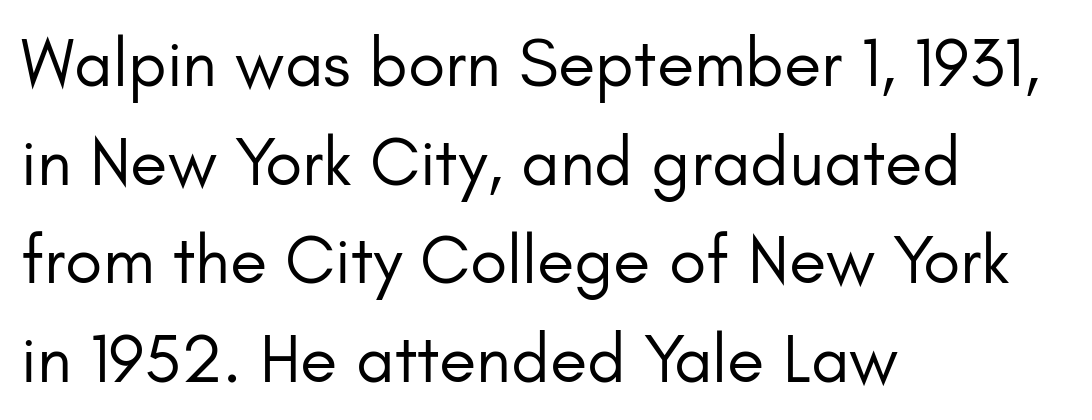
{"serif": "no", "italic": "no", "bold": "no", "weight": "regular", "width": "normal", "stroke_contrast": "low", "x_height": "small", "monospaced": "no", "underline": "no", "align": "left", "line_spacing": "normal", "line_spacing_ratio": 1.45, "letter_spacing": "normal", "letter_spacing_em": 0.0, "glyph_px": 68}
